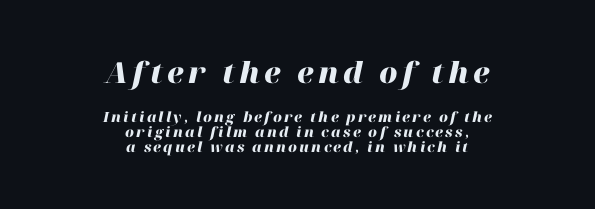
{"italic": "yes", "lean": "right", "slant_degrees": 12, "bold": "yes", "weight": "heavy", "width": "normal", "stroke_contrast": "high", "x_height": "medium", "monospaced": "no", "underline": "no", "align": "center", "line_spacing": "tight", "line_spacing_ratio": 1.08, "larger_block": "first", "size_ratio": 2.07, "glyph_px": 29}
